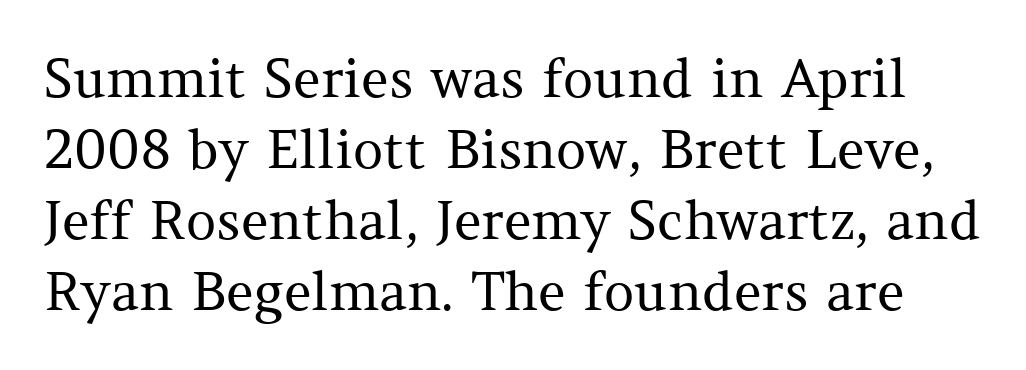
Q: Is the text bold? A: No.
Q: Is the text italic (slanted)? A: No, it is upright.
Q: Is the typeface a serif or a sans-serif typeface? A: Serif.
Q: Is the text underlined? A: No.
Q: Is the spacing between letters normal or unusually wide? A: Normal.
Q: Is the spacing between lines tight, normal or loose? A: Normal.
Q: Width (condensed, normal, or wide)? A: Normal.
Q: Stroke contrast? A: Medium.
Q: x-height? A: Medium.
Q: Monospaced? A: No.
